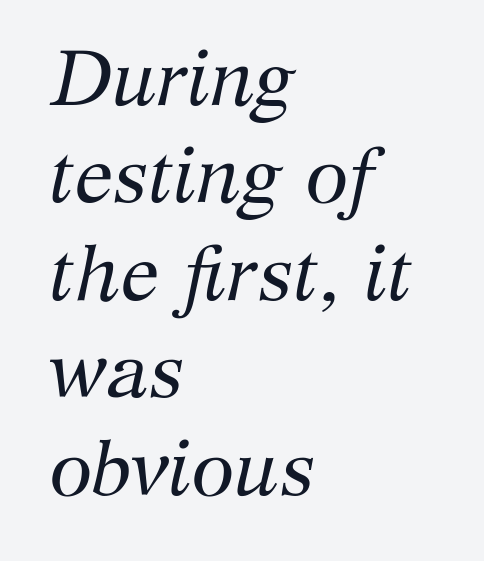
Q: Is the text bold? A: No.
Q: Is the text italic (slanted)? A: Yes, it leans right by about 12 degrees.
Q: Is the typeface a serif or a sans-serif typeface? A: Serif.
Q: Is the text underlined? A: No.
Q: How is the paragraph aligned? A: Left-aligned.
Q: Is the spacing between letters normal or unusually wide? A: Normal.
Q: Is the spacing between lines tight, normal or loose? A: Normal.
Q: Width (condensed, normal, or wide)? A: Normal.
Q: Stroke contrast? A: Medium.
Q: x-height? A: Medium.
Q: Monospaced? A: No.
